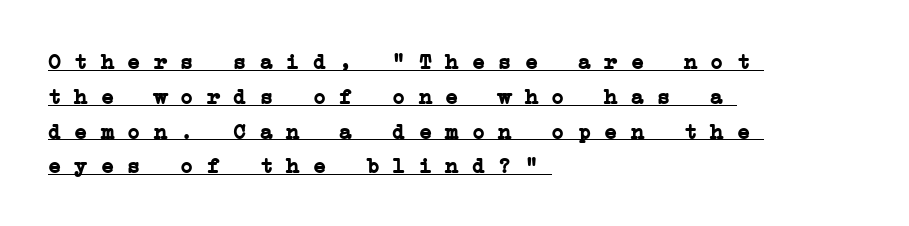
Q: Is the text bold? A: Yes.
Q: Is the text underlined? A: Yes.
Q: How is the paragraph aligned? A: Left-aligned.
Q: Is the spacing between letters normal or unusually wide? A: Normal.
Q: Is the spacing between lines tight, normal or loose? A: Normal.
